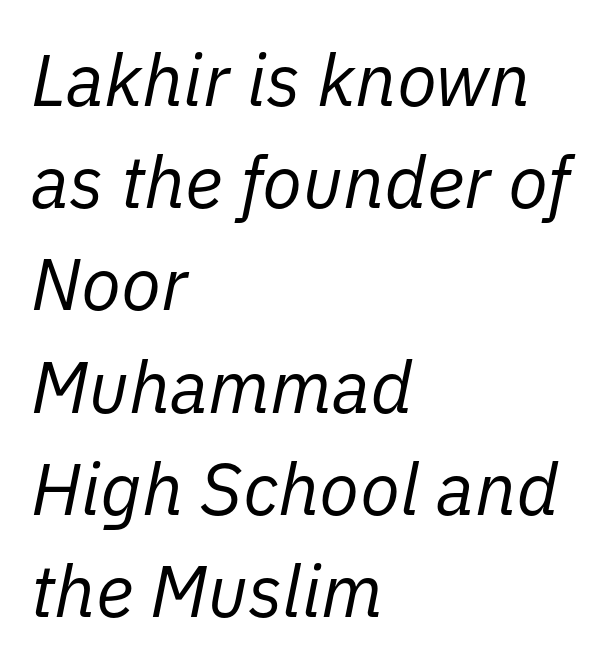
Q: Is the text bold? A: No.
Q: Is the text italic (slanted)? A: Yes, it leans right by about 11 degrees.
Q: Is the text underlined? A: No.
Q: How is the paragraph aligned? A: Left-aligned.
Q: Is the spacing between letters normal or unusually wide? A: Normal.
Q: Is the spacing between lines tight, normal or loose? A: Normal.
Q: Width (condensed, normal, or wide)? A: Normal.
Q: Stroke contrast? A: Low.
Q: x-height? A: Medium.
Q: Monospaced? A: No.
